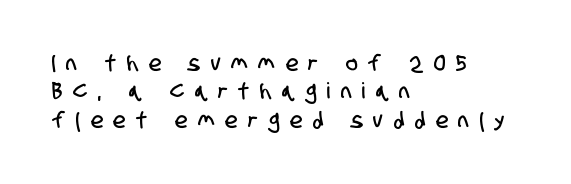
Inter-character spacing is expanded well beyond the font's built-in metrics. The lines sit at an ordinary, default distance from one another. Compared with a centered layout, this one pins lines to the left instead. Nobody drew a line under any word here.
